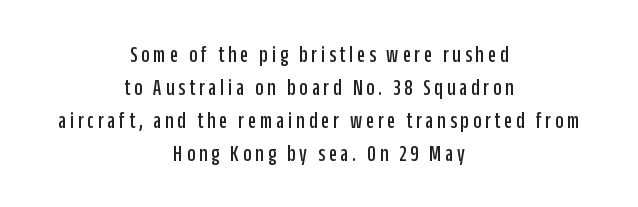
{"italic": "no", "underline": "no", "align": "center", "line_spacing": "normal", "line_spacing_ratio": 1.43, "glyph_px": 23}
